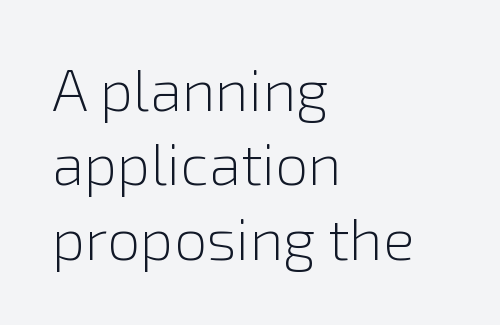
Whoever set this chose a conventional vertical rhythm. Posture: vertical. The area under the type is left untouched. The rag falls on the right side of this text block.
